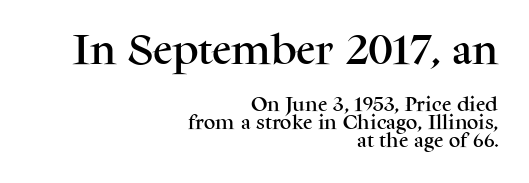
Q: Is the text italic (slanted)? A: No, it is upright.
Q: Is the typeface a serif or a sans-serif typeface? A: Serif.
Q: Is the text underlined? A: No.
Q: How is the paragraph aligned? A: Right-aligned.
Q: Is the spacing between letters normal or unusually wide? A: Normal.
Q: Is the spacing between lines tight, normal or loose? A: Tight.
Q: Which block of text is set in a larger size, the first (top) or the second (bottom)? A: The first (top) one.
Q: Width (condensed, normal, or wide)? A: Normal.
Q: Stroke contrast? A: Medium.
Q: x-height? A: Medium.
Q: Monospaced? A: No.
